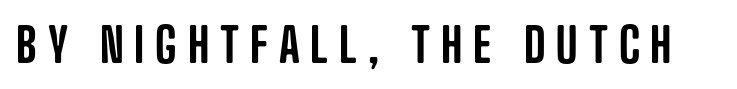
Q: Is the text italic (slanted)? A: No, it is upright.
Q: Is the typeface a serif or a sans-serif typeface? A: Sans-serif.
Q: Is the text underlined? A: No.
Q: Is the spacing between letters normal or unusually wide? A: Unusually wide.
Q: Width (condensed, normal, or wide)? A: Condensed.
Q: Stroke contrast? A: Low.
Q: x-height? A: Large.
Q: Monospaced? A: No.
